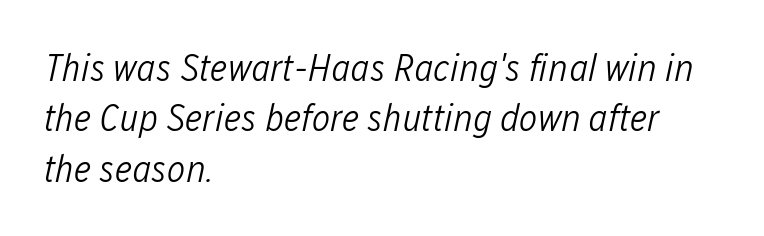
Q: Is the text bold? A: No.
Q: Is the text italic (slanted)? A: Yes, it leans right by about 12 degrees.
Q: Is the text underlined? A: No.
Q: How is the paragraph aligned? A: Left-aligned.
Q: Is the spacing between letters normal or unusually wide? A: Normal.
Q: Is the spacing between lines tight, normal or loose? A: Normal.
Q: Width (condensed, normal, or wide)? A: Condensed.
Q: Stroke contrast? A: Low.
Q: x-height? A: Medium.
Q: Monospaced? A: No.
